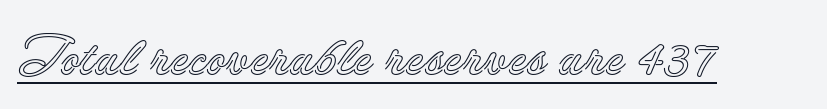
Q: Is the text italic (slanted)? A: Yes.
Q: Is the text underlined? A: Yes.
Q: Is the spacing between letters normal or unusually wide? A: Normal.
Q: Width (condensed, normal, or wide)? A: Normal.
Q: x-height? A: Small.
Q: Monospaced? A: No.
